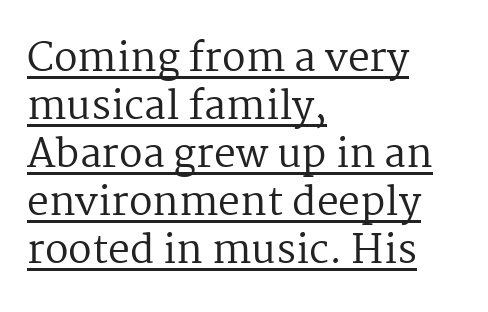
The image shows 39 px regular-weight serif type, upright; set left-aligned, line spacing 1.23x, normal letter spacing, underlined; medium stroke contrast and a medium x-height.
